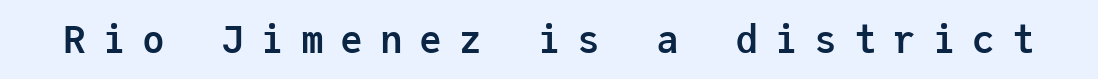
The horizontal fit of the characters is loose and conspicuously gappy. Each glyph is drawn with heavy, bold strokes. Here the designer chose a console-style face with uniform glyph widths. Bare-footed words on every line.
